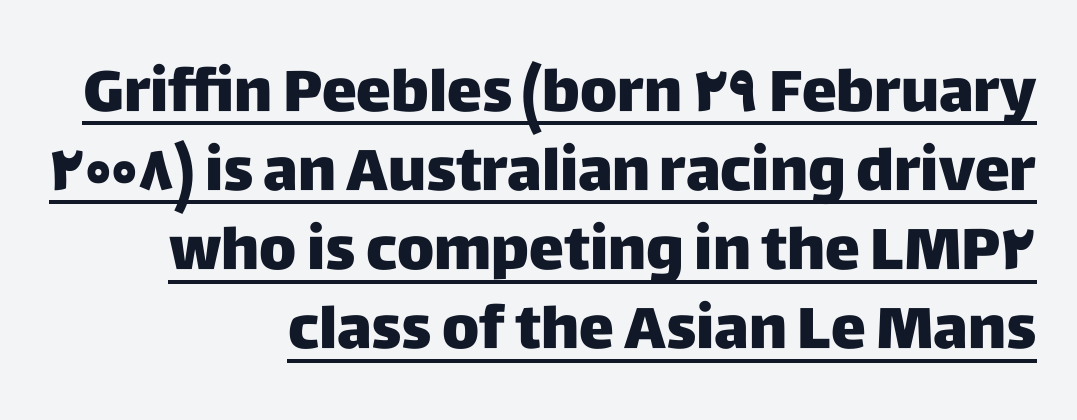
Q: Is the text italic (slanted)? A: No, it is upright.
Q: Is the typeface a serif or a sans-serif typeface? A: Sans-serif.
Q: Is the text underlined? A: Yes.
Q: How is the paragraph aligned? A: Right-aligned.
Q: Is the spacing between letters normal or unusually wide? A: Normal.
Q: Is the spacing between lines tight, normal or loose? A: Normal.
Q: Width (condensed, normal, or wide)? A: Normal.
Q: Stroke contrast? A: Low.
Q: x-height? A: Large.
Q: Monospaced? A: No.
